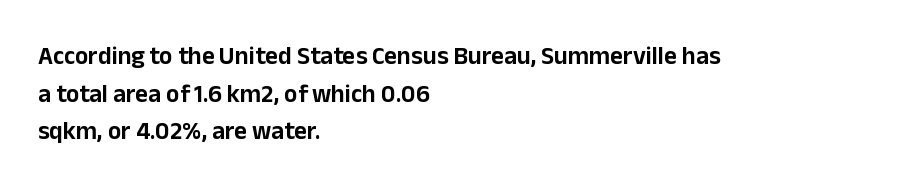
Descender tails drop into unmarked territory. If you drew a ruler down the left edge, every line would touch it. Nope, not italic — everything's standing straight. Successive baselines arrive at the customary interval. Tracking value appears to be zero — textbook default spacing.
